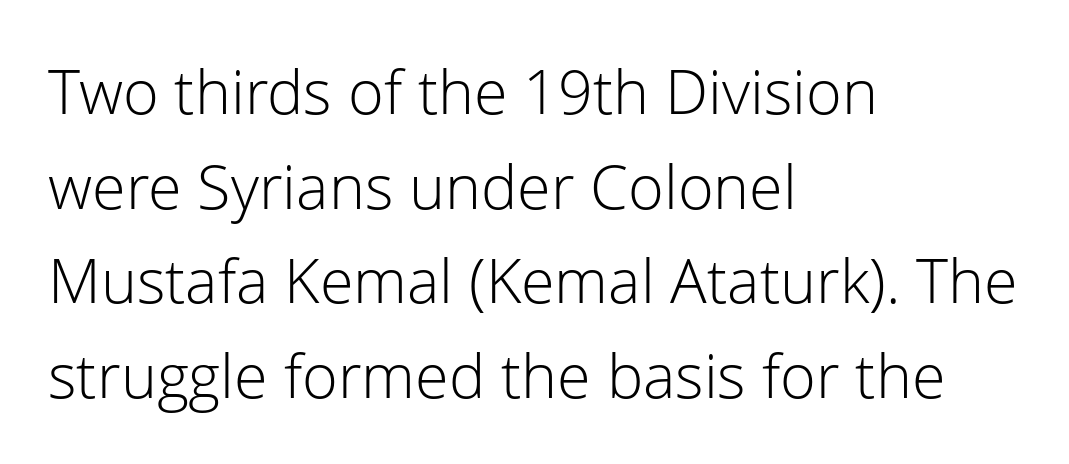
Beneath every word, the page is bare. The letters stand upright; this is a roman face. A typesetter would label this face a sans. Looks like regular typesetting: each glyph gets only the width it needs. If you measured baseline to baseline, you'd find a middling distance.
